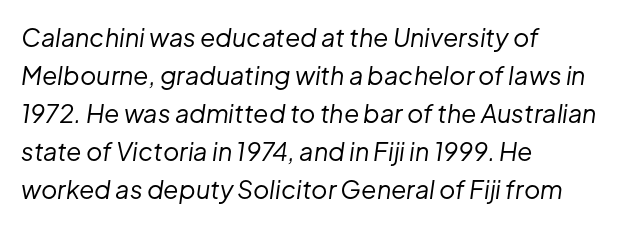
The image shows 25 px text type, italic (leaning right); set left-aligned, normal line spacing (1.52x), normal letter spacing, not underlined.
